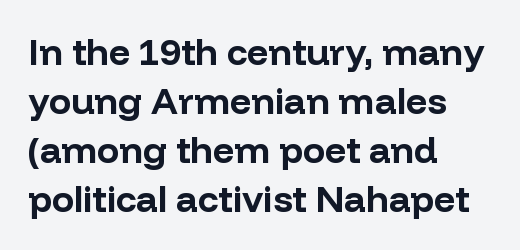
The image shows 37 px bold sans-serif type, upright; set left-aligned, normal line spacing (1.32x), normal letter spacing, not underlined; low stroke contrast and a medium x-height.
